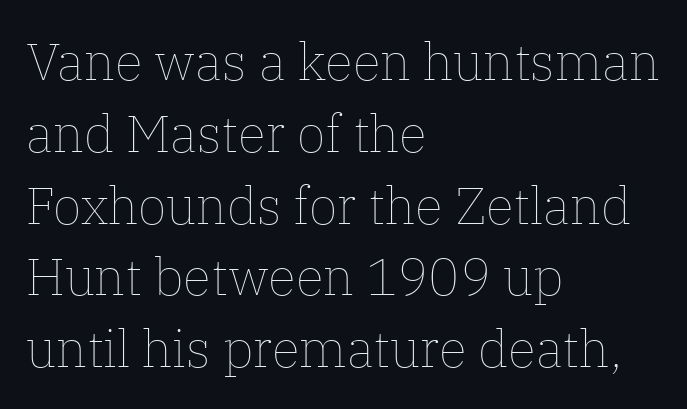
Note the varied advance widths — an 'i' is clearly narrower than an 'm'. Is the block centered? No — it sits flush against the left margin. Has an underline been added? It has not. Style check: upright.
